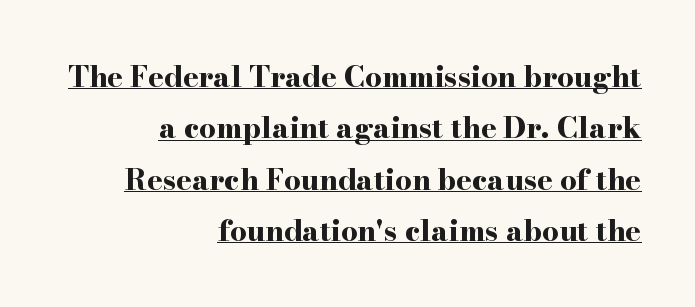
The lettering holds an erect, upright posture throughout. The rendering uses natural spacing where letterforms have individual widths. This is underlined copy, the kind a proofreader might mark for attention. Notice how thick the strokes are: this is what a full bold looks like.
